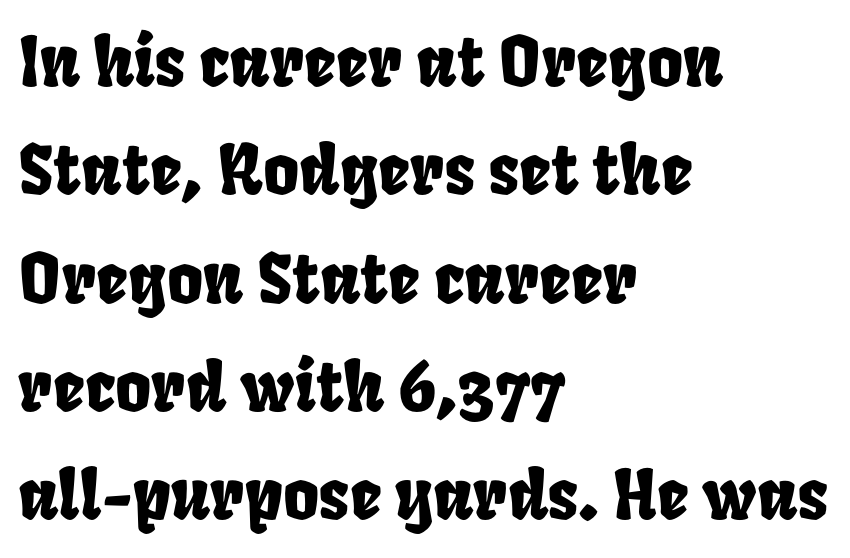
Honestly, there is no underline to notice here at all. Here the designer chose a conventional face with non-uniform glyph widths. Notice how the passage keeps a crisp vertical edge on the left only. The face used here is rendered with its standard letterfit. Regular leading.
